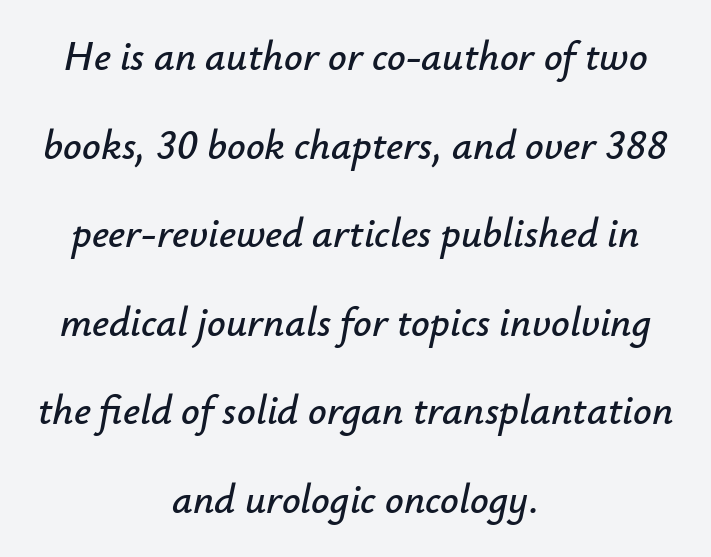
The image shows 41 px text type, italic (leaning right); set centered, loose line spacing (2.16x), normal letter spacing, not underlined; low stroke contrast and a small x-height.
